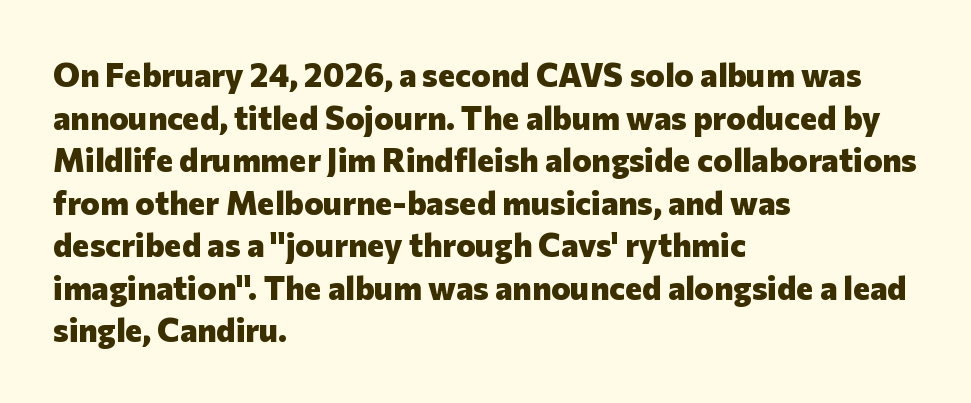
Q: Is the text bold? A: Yes.
Q: Is the text italic (slanted)? A: No, it is upright.
Q: Is the typeface a serif or a sans-serif typeface? A: Sans-serif.
Q: Is the text underlined? A: No.
Q: How is the paragraph aligned? A: Left-aligned.
Q: Is the spacing between letters normal or unusually wide? A: Normal.
Q: Is the spacing between lines tight, normal or loose? A: Normal.
Q: Width (condensed, normal, or wide)? A: Normal.
Q: Stroke contrast? A: Low.
Q: x-height? A: Medium.
Q: Monospaced? A: No.
